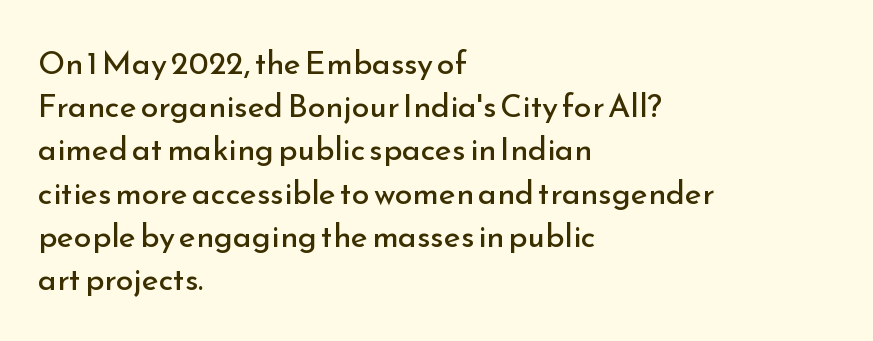
Q: Is the text bold? A: No.
Q: Is the text italic (slanted)? A: No, it is upright.
Q: Is the typeface a serif or a sans-serif typeface? A: Sans-serif.
Q: Is the text underlined? A: No.
Q: How is the paragraph aligned? A: Left-aligned.
Q: Is the spacing between letters normal or unusually wide? A: Normal.
Q: Is the spacing between lines tight, normal or loose? A: Normal.
Q: Width (condensed, normal, or wide)? A: Normal.
Q: Stroke contrast? A: Low.
Q: x-height? A: Small.
Q: Monospaced? A: No.
